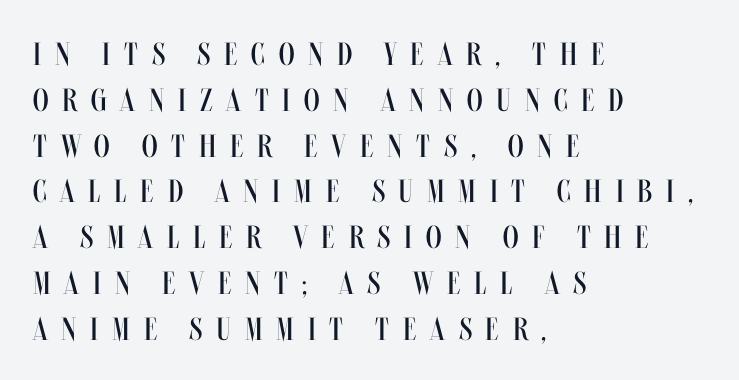
Character widths vary here, with narrow letters taking less room than wide ones. No word sits above an underline. How are the letters spaced? Widely, with obvious added tracking. Stems here are at most as thick as an everyday book face.
